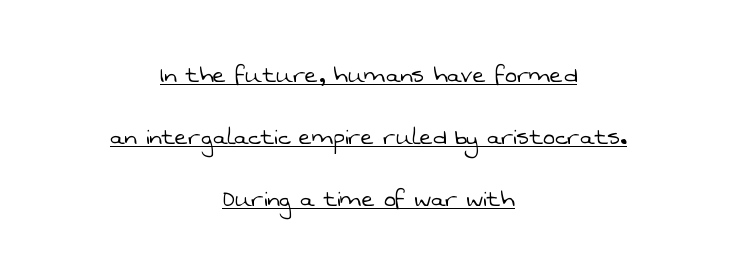
Note: no serifs on the glyphs. Neither beginnings nor endings align; midpoints do. The typeface has the unassuming heft of standard copy or less. The rendering uses natural spacing where letterforms have individual widths. The tracking reads as untouched default to a designer's eye.
